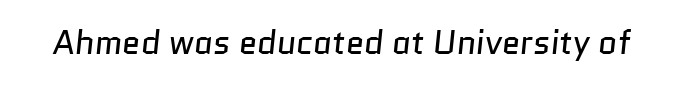
The face used here is proportionally spaced, like ordinary book or web type. The weight tops out at a normal text grade. The passage shown has conventional tracking throughout. Just letters on the line, the space beneath them empty. Are there feet on the stems? There aren't — it's a sans.
